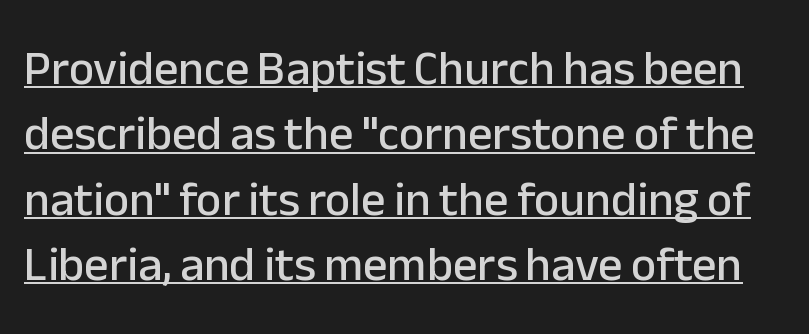
{"serif": "no", "italic": "no", "width": "normal", "stroke_contrast": "low", "x_height": "medium", "monospaced": "no", "underline": "yes", "line_spacing": "normal", "line_spacing_ratio": 1.36, "letter_spacing": "normal", "letter_spacing_em": 0.0, "glyph_px": 48}
